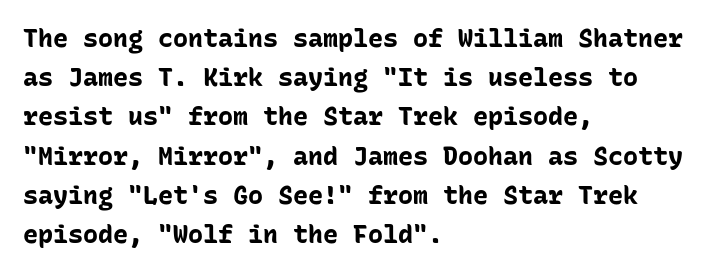
There is no visible air inserted between adjacent glyphs. This sample is left-justified, so line endings fall wherever the words run out. Normally led — the rows are evenly, conventionally spaced. The lettering holds an erect, upright posture throughout.
